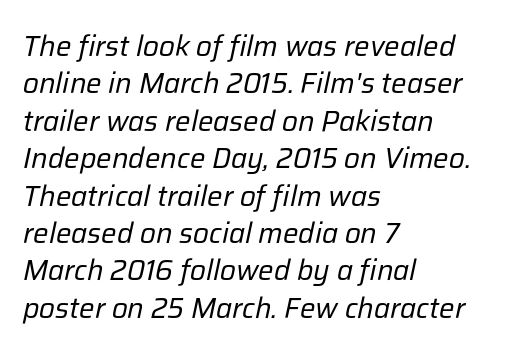
The image shows 29 px regular-weight type, italic (leaning right); set left-aligned, normal line spacing (1.29x), normal letter spacing, not underlined; low stroke contrast and a medium x-height.
